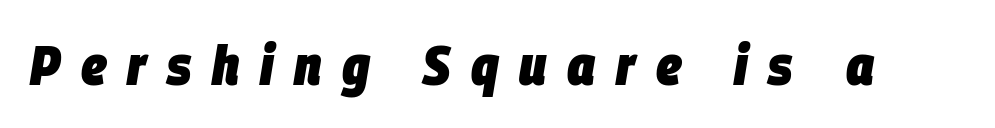
The image shows 56 px heavy, condensed type, italic (leaning right); set unusually wide letter spacing (+0.37 em), not underlined; low stroke contrast and a large x-height.
